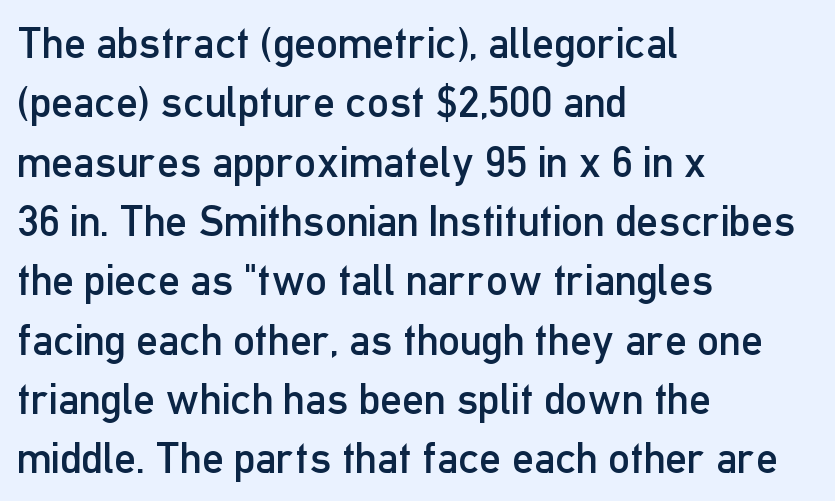
The image shows 43 px regular-weight, condensed sans-serif type, upright; set left-aligned, normal line spacing (1.38x), normal letter spacing, not underlined; low stroke contrast and a medium x-height.
